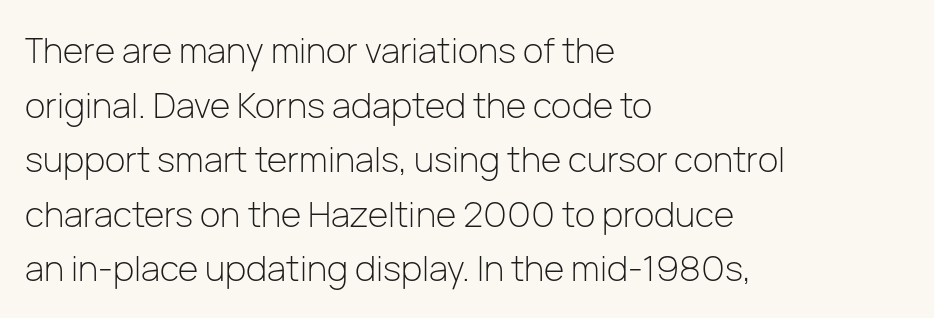
Q: Is the text bold? A: No.
Q: Is the text italic (slanted)? A: No, it is upright.
Q: Is the typeface a serif or a sans-serif typeface? A: Sans-serif.
Q: Is the text underlined? A: No.
Q: How is the paragraph aligned? A: Left-aligned.
Q: Is the spacing between letters normal or unusually wide? A: Normal.
Q: Is the spacing between lines tight, normal or loose? A: Normal.
Q: Width (condensed, normal, or wide)? A: Normal.
Q: Stroke contrast? A: Low.
Q: x-height? A: Medium.
Q: Monospaced? A: No.
